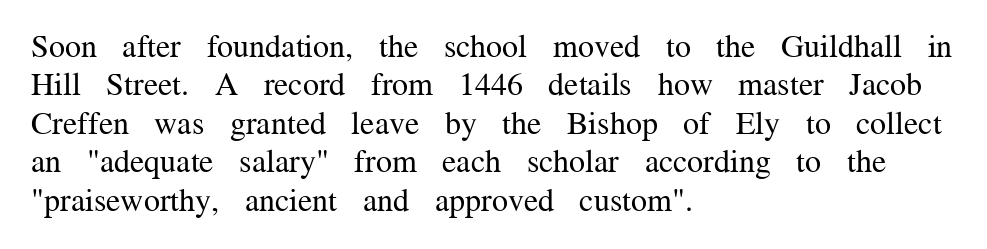
Q: Is the text bold? A: No.
Q: Is the text italic (slanted)? A: No, it is upright.
Q: Is the typeface a serif or a sans-serif typeface? A: Serif.
Q: Is the text underlined? A: No.
Q: How is the paragraph aligned? A: Left-aligned.
Q: Is the spacing between letters normal or unusually wide? A: Normal.
Q: Width (condensed, normal, or wide)? A: Normal.
Q: Stroke contrast? A: Medium.
Q: x-height? A: Medium.
Q: Monospaced? A: No.
